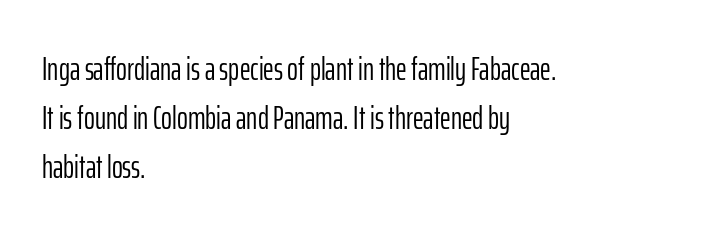
{"serif": "no", "italic": "no", "bold": "no", "weight": "light", "width": "condensed", "stroke_contrast": "low", "x_height": "medium", "monospaced": "no", "underline": "no", "align": "left", "line_spacing": "normal", "line_spacing_ratio": 1.48, "letter_spacing": "normal", "letter_spacing_em": 0.0, "glyph_px": 33}
